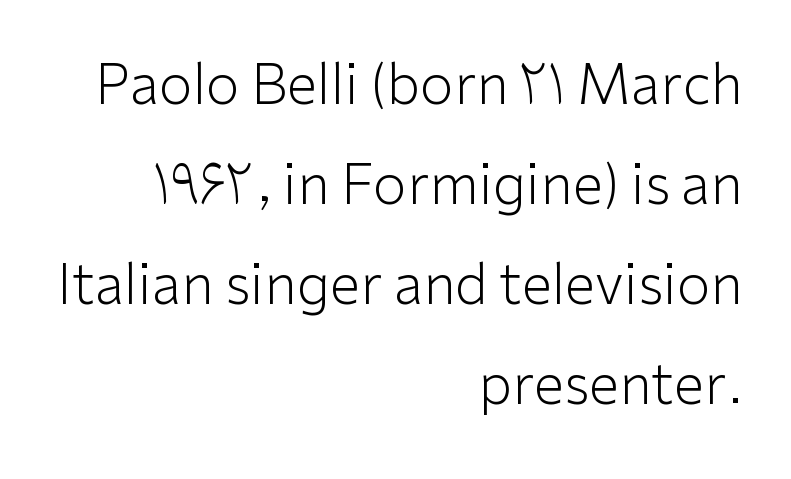
The image shows 55 px light sans-serif type, upright; set right-aligned, line spacing 1.82x, normal letter spacing, not underlined; low stroke contrast and a medium x-height.
